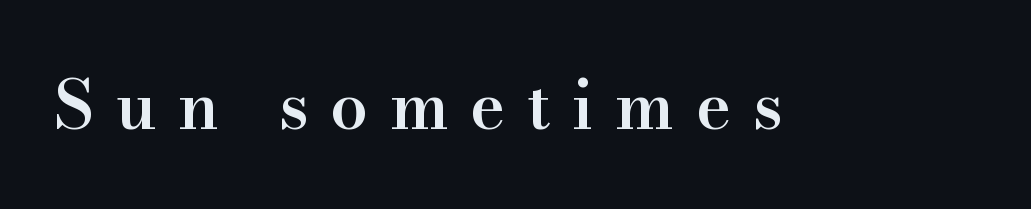
{"serif": "yes", "italic": "no", "bold": "semi", "weight": "semibold", "width": "normal", "stroke_contrast": "high", "x_height": "small", "monospaced": "no", "underline": "no", "letter_spacing": "wide", "letter_spacing_em": 0.32, "glyph_px": 67}
